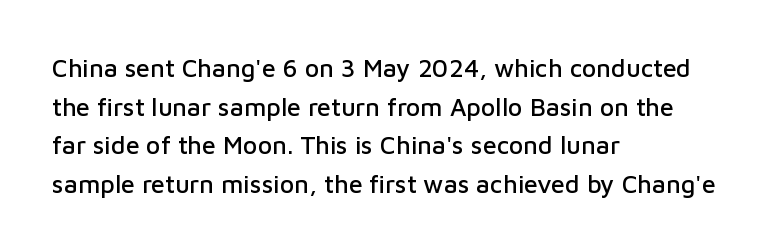
Inter-character spacing is left at the font's built-in metrics. Quick note: underline off. Horizontal alignment here is leftward, the default for most running prose. Posture: vertical. Line spacing here is normal.
